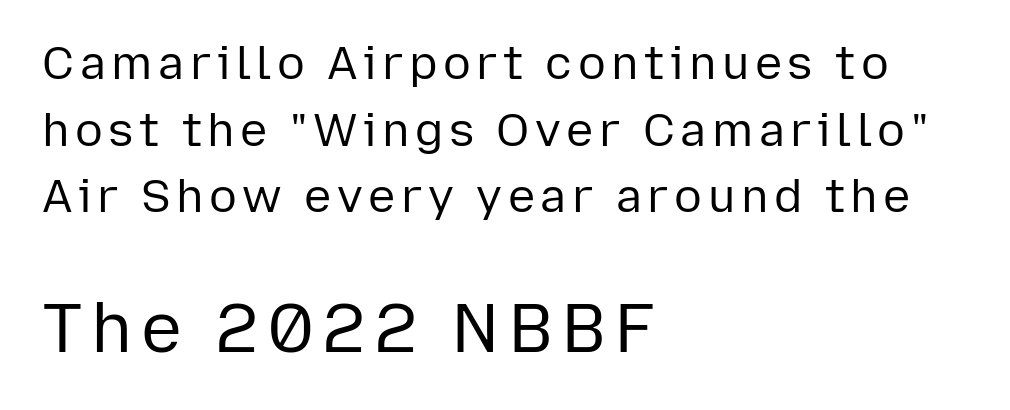
Q: Is the text bold? A: No.
Q: Is the text italic (slanted)? A: No, it is upright.
Q: Is the typeface a serif or a sans-serif typeface? A: Sans-serif.
Q: Is the text underlined? A: No.
Q: How is the paragraph aligned? A: Left-aligned.
Q: Is the spacing between lines tight, normal or loose? A: Normal.
Q: Which block of text is set in a larger size, the first (top) or the second (bottom)? A: The second (bottom) one.
Q: Width (condensed, normal, or wide)? A: Normal.
Q: Stroke contrast? A: Low.
Q: x-height? A: Medium.
Q: Monospaced? A: No.
